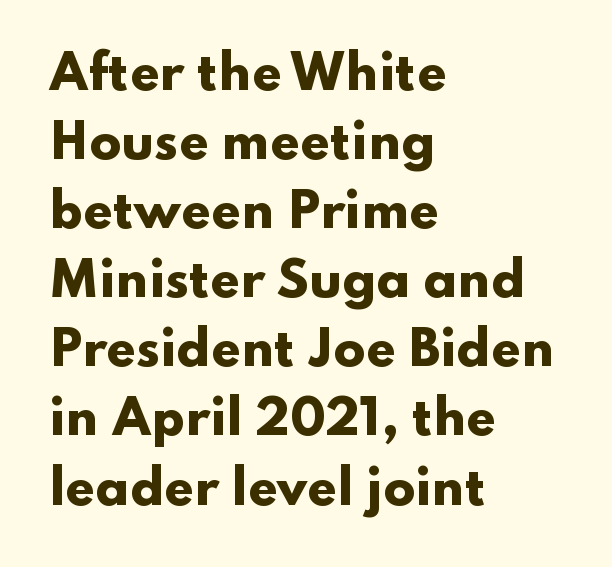
{"serif": "no", "italic": "no", "bold": "yes", "weight": "heavy", "width": "wide", "stroke_contrast": "low", "x_height": "small", "monospaced": "no", "underline": "no", "align": "left", "line_spacing": "normal", "line_spacing_ratio": 1.47, "letter_spacing": "normal", "letter_spacing_em": 0.0, "glyph_px": 47}
